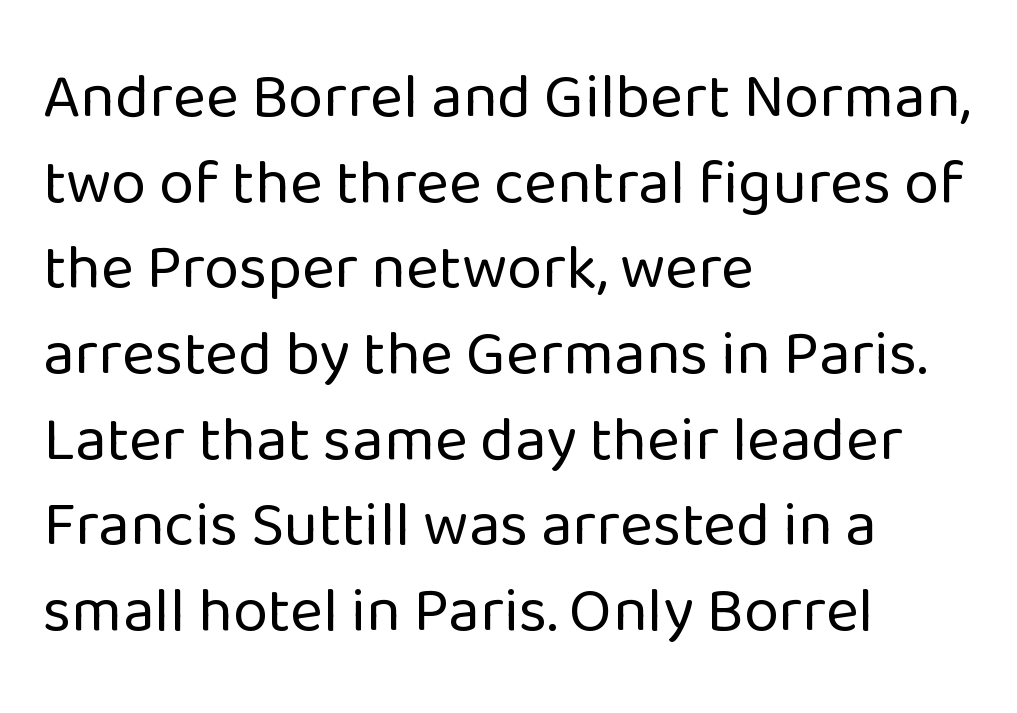
Q: Is the text bold? A: No.
Q: Is the text italic (slanted)? A: No, it is upright.
Q: Is the typeface a serif or a sans-serif typeface? A: Sans-serif.
Q: Is the text underlined? A: No.
Q: How is the paragraph aligned? A: Left-aligned.
Q: Is the spacing between letters normal or unusually wide? A: Normal.
Q: Is the spacing between lines tight, normal or loose? A: Normal.
Q: Width (condensed, normal, or wide)? A: Normal.
Q: Stroke contrast? A: Low.
Q: x-height? A: Medium.
Q: Monospaced? A: No.
